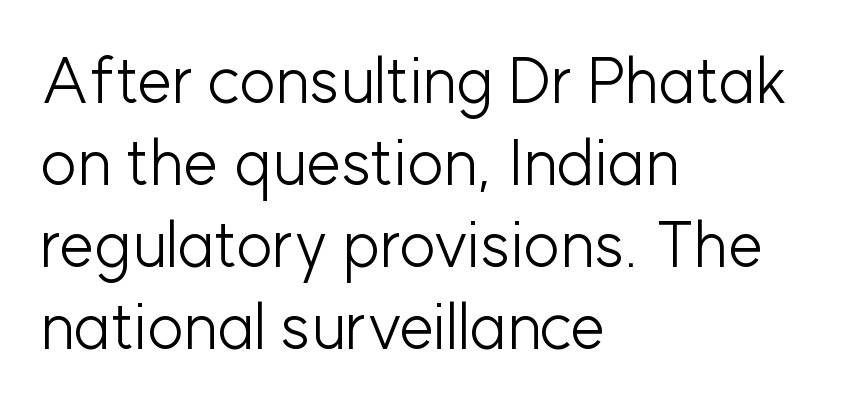
The image shows 63 px light sans-serif type, upright; set left-aligned, normal line spacing (1.3x), normal letter spacing, not underlined; low stroke contrast and a medium x-height.
